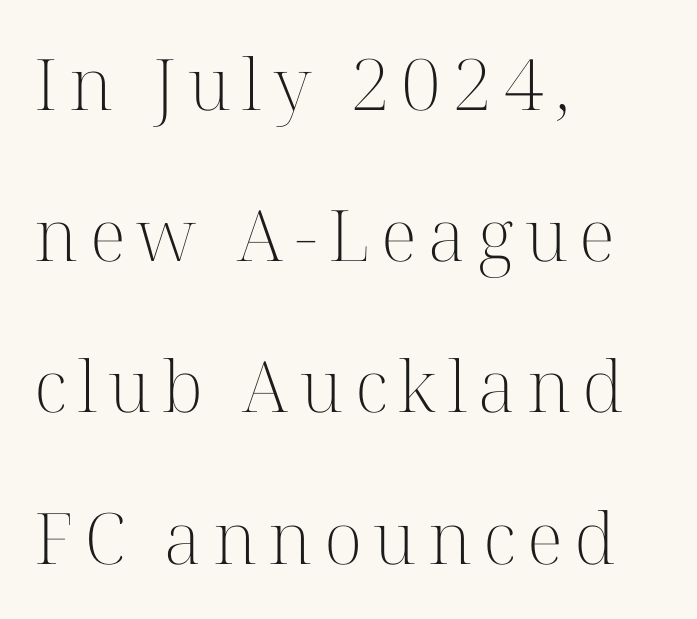
{"serif": "yes", "italic": "no", "bold": "no", "weight": "light", "width": "normal", "stroke_contrast": "high", "x_height": "medium", "monospaced": "no", "underline": "no", "align": "left", "line_spacing": "loose", "line_spacing_ratio": 2.13, "glyph_px": 71}
